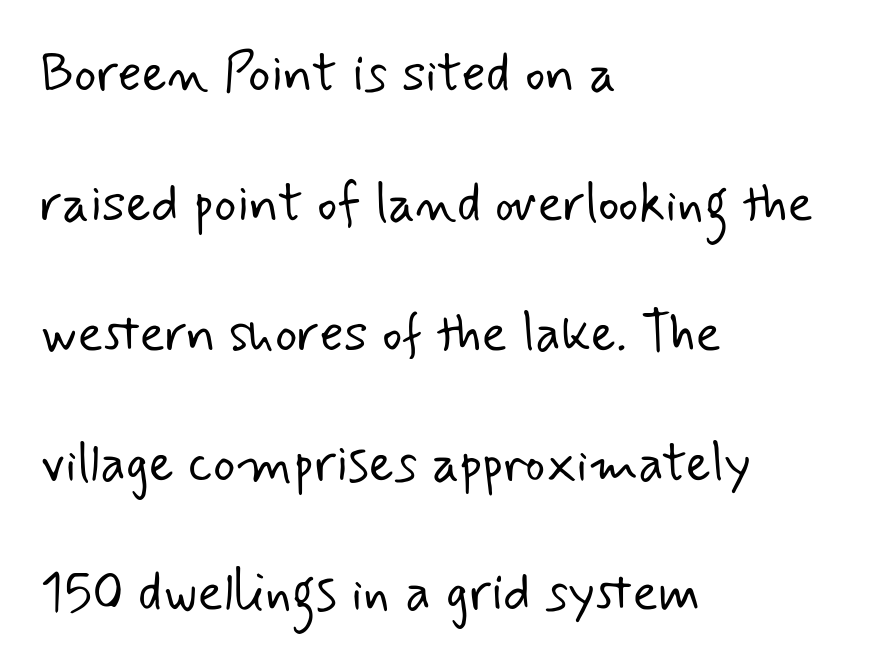
Proportional: the letters do not fall into vertical columns. The face looks like a standard text weight, possibly lighter. Underline: absent. Line spacing here is loose. Does the copy run flush right? No — it runs flush left.
